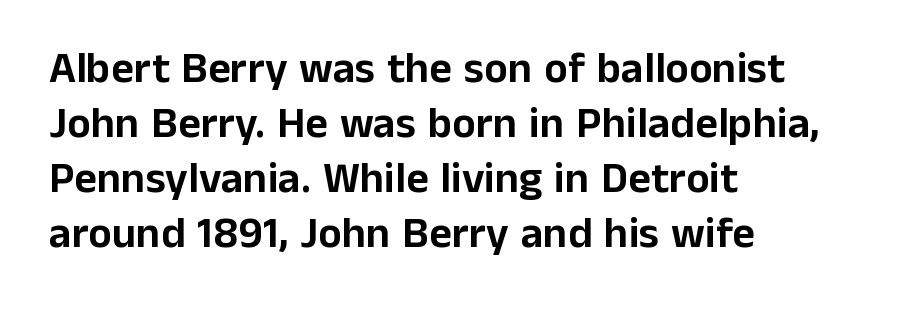
{"serif": "no", "italic": "no", "width": "normal", "stroke_contrast": "low", "x_height": "medium", "monospaced": "no", "underline": "no", "align": "left", "line_spacing": "normal", "line_spacing_ratio": 1.25, "letter_spacing": "normal", "letter_spacing_em": 0.0, "glyph_px": 44}
